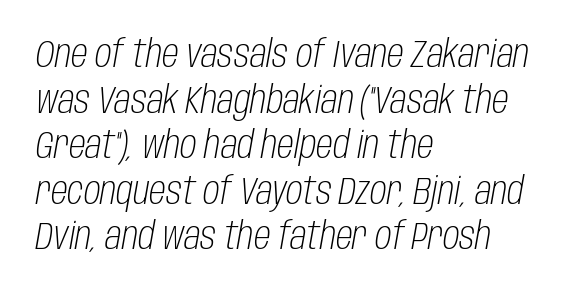
The letters sit at their default tracking, neither squeezed nor spread. The passage shown is not bold in any degree. The string is rendered with underlining switched off. Looks like regular typesetting: each glyph gets only the width it needs. A typesetter would mark this as italic.
